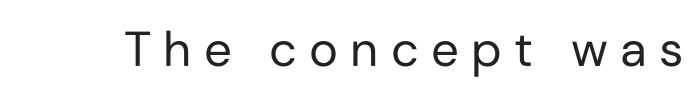
Q: Is the text bold? A: No.
Q: Is the text italic (slanted)? A: No, it is upright.
Q: Is the typeface a serif or a sans-serif typeface? A: Sans-serif.
Q: Is the text underlined? A: No.
Q: Is the spacing between letters normal or unusually wide? A: Unusually wide.
Q: Width (condensed, normal, or wide)? A: Normal.
Q: Stroke contrast? A: Low.
Q: x-height? A: Medium.
Q: Monospaced? A: No.
